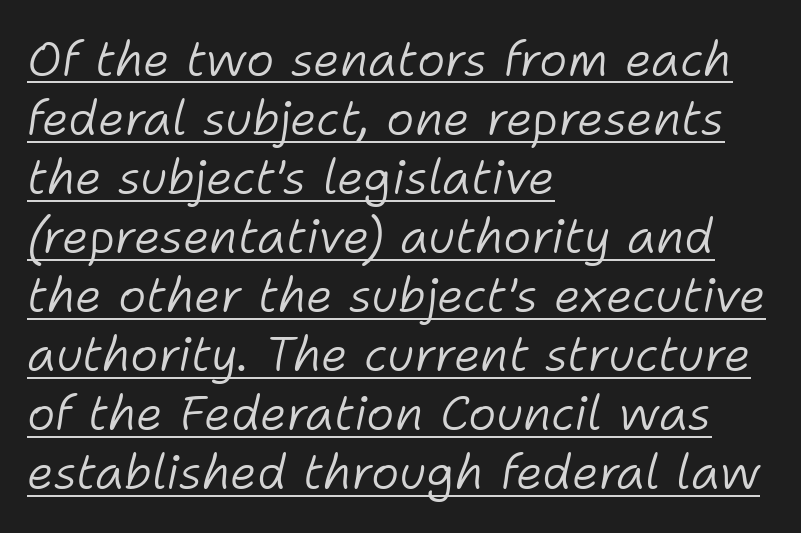
The image shows 48 px light type, italic (leaning right); set left-aligned, line spacing 1.23x, normal letter spacing, underlined; low stroke contrast and a medium x-height.
